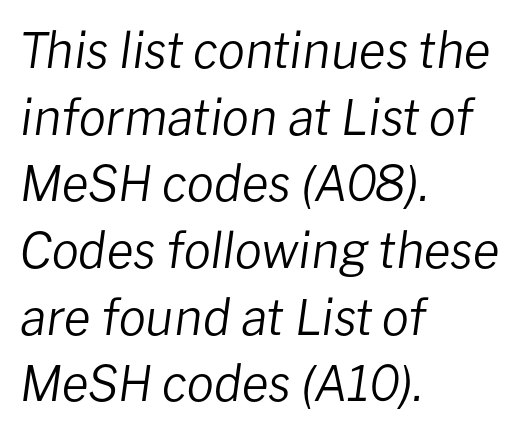
Q: Is the text bold? A: No.
Q: Is the text italic (slanted)? A: Yes, it leans right by about 8 degrees.
Q: Is the text underlined? A: No.
Q: How is the paragraph aligned? A: Left-aligned.
Q: Is the spacing between letters normal or unusually wide? A: Normal.
Q: Is the spacing between lines tight, normal or loose? A: Normal.
Q: Width (condensed, normal, or wide)? A: Normal.
Q: Stroke contrast? A: Low.
Q: x-height? A: Medium.
Q: Monospaced? A: No.
